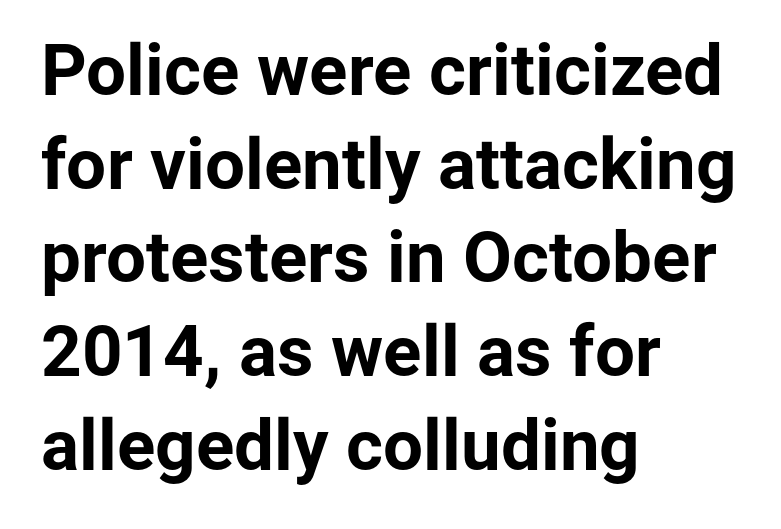
The image shows 71 px bold sans-serif type, upright; set left-aligned, normal line spacing (1.32x), normal letter spacing, not underlined; low stroke contrast and a medium x-height.
